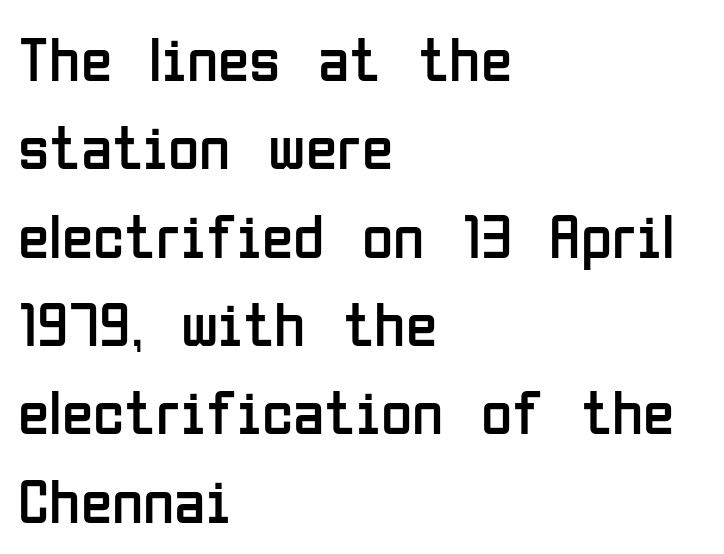
{"serif": "no", "italic": "no", "bold": "no", "weight": "regular", "width": "condensed", "stroke_contrast": "low", "x_height": "medium", "monospaced": "no", "underline": "no", "align": "left", "line_spacing": "normal", "line_spacing_ratio": 1.38, "letter_spacing": "normal", "letter_spacing_em": 0.0, "glyph_px": 64}
